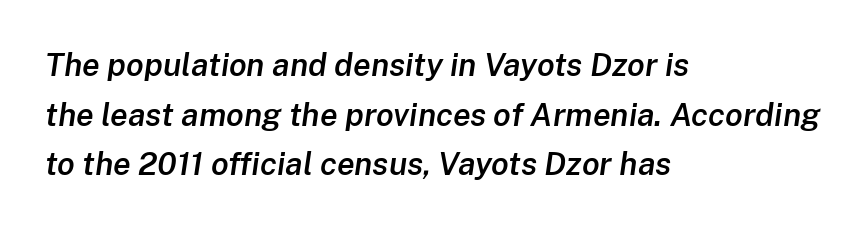
Q: Is the text bold? A: Semi-bold.
Q: Is the text italic (slanted)? A: Yes, it leans right by about 8 degrees.
Q: Is the text underlined? A: No.
Q: How is the paragraph aligned? A: Left-aligned.
Q: Is the spacing between letters normal or unusually wide? A: Normal.
Q: Is the spacing between lines tight, normal or loose? A: Normal.
Q: Width (condensed, normal, or wide)? A: Normal.
Q: Stroke contrast? A: Low.
Q: x-height? A: Medium.
Q: Monospaced? A: No.
